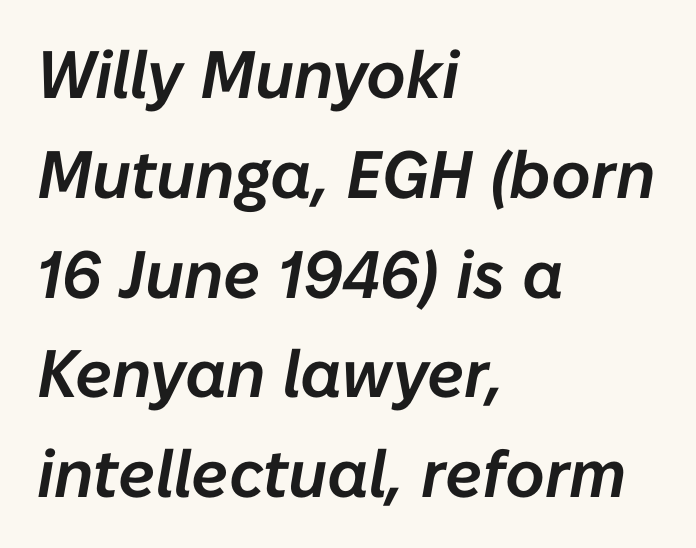
The image shows 67 px text type, italic (leaning right); set left-aligned, normal line spacing (1.49x), normal letter spacing, not underlined; low stroke contrast and a medium x-height.
